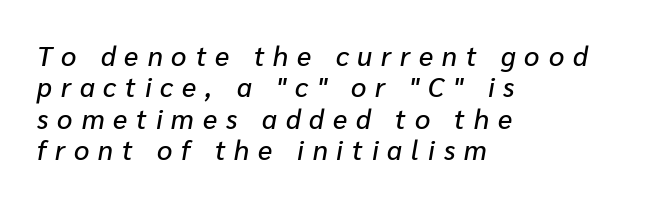
The passage shown has open, widely tracked lettering throughout. One-word summary of the alignment: left. Unmarked baselines from the first word to the last. Posture: slanted.
